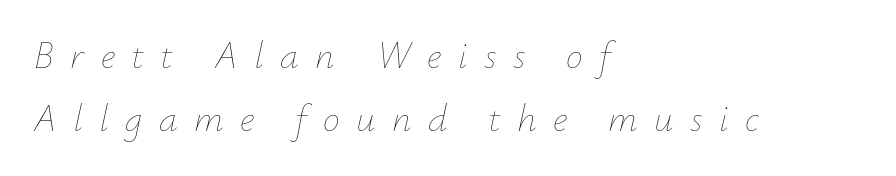
Q: Is the text bold? A: No.
Q: Is the text italic (slanted)? A: Yes, it leans right by about 12 degrees.
Q: Is the text underlined? A: No.
Q: How is the paragraph aligned? A: Left-aligned.
Q: Is the spacing between letters normal or unusually wide? A: Unusually wide.
Q: Is the spacing between lines tight, normal or loose? A: Normal.
Q: Width (condensed, normal, or wide)? A: Normal.
Q: Stroke contrast? A: Low.
Q: x-height? A: Small.
Q: Monospaced? A: No.
